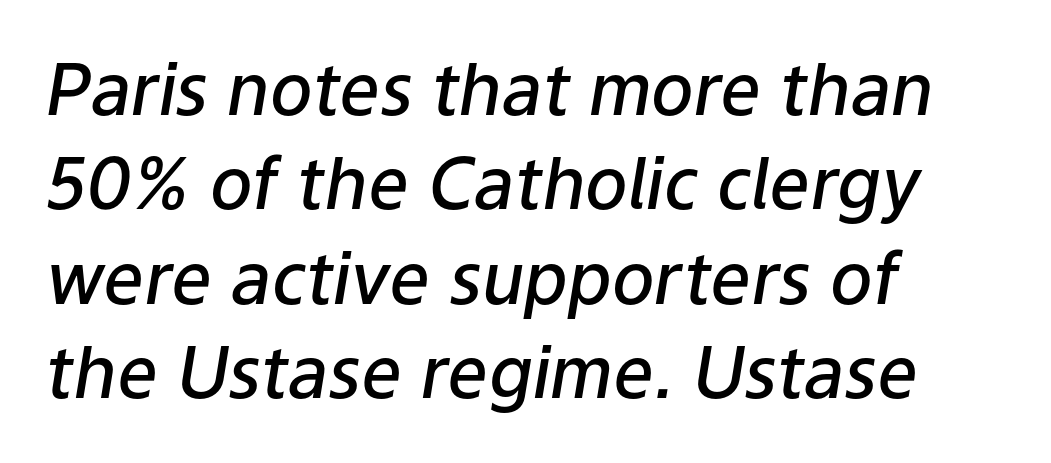
A typesetter would call this proportional, since set widths differ per character. On the weight axis this lands at semibold, roughly 600. Each word holds together tightly as a unit, with standard inter-letter gaps. What's the leading like? Ordinary, nothing unusual.
